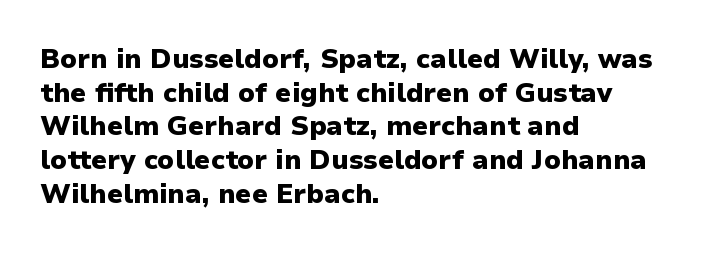
The image shows 27 px bold type, upright; set left-aligned, normal line spacing (1.25x), normal letter spacing, not underlined.
